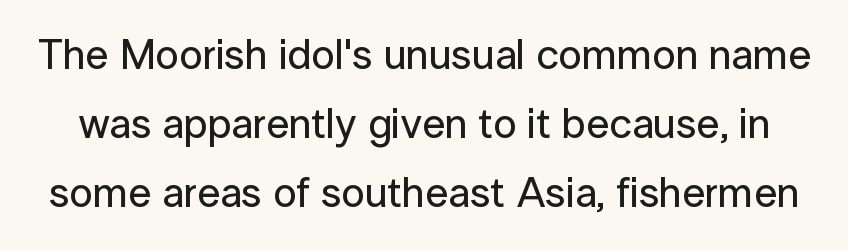
{"serif": "no", "italic": "no", "width": "normal", "stroke_contrast": "low", "x_height": "medium", "monospaced": "no", "underline": "no", "line_spacing": "normal", "line_spacing_ratio": 1.64, "letter_spacing": "normal", "letter_spacing_em": 0.0, "glyph_px": 42}
